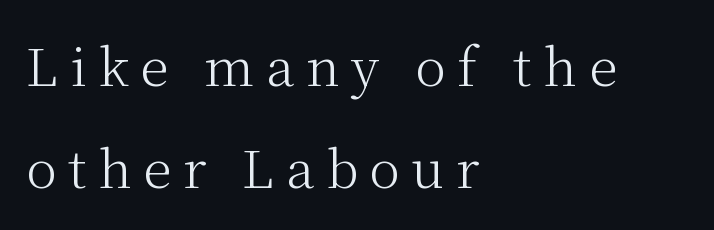
In terms of leading, this rendering errs on the spacious side. Nope, not italic — everything's standing straight. Note: serifs present on the glyphs. No word sits above an underline.
